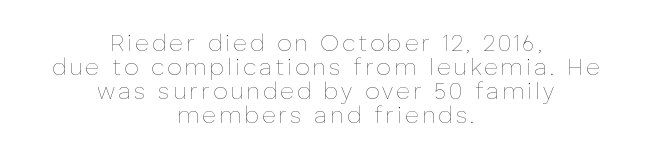
The image shows 23 px text type, upright; set centered, tight line spacing (1.04x), not underlined.
